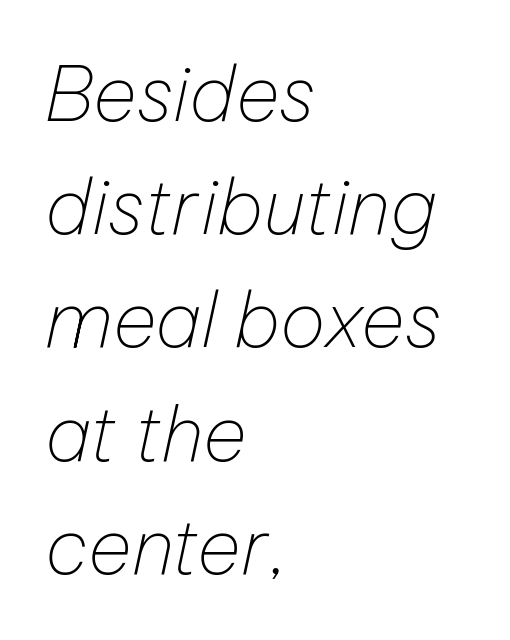
Q: Is the text bold? A: No.
Q: Is the text italic (slanted)? A: Yes, it leans right by about 12 degrees.
Q: Is the text underlined? A: No.
Q: How is the paragraph aligned? A: Left-aligned.
Q: Is the spacing between letters normal or unusually wide? A: Normal.
Q: Is the spacing between lines tight, normal or loose? A: Normal.
Q: Width (condensed, normal, or wide)? A: Normal.
Q: Stroke contrast? A: Low.
Q: x-height? A: Medium.
Q: Monospaced? A: No.
